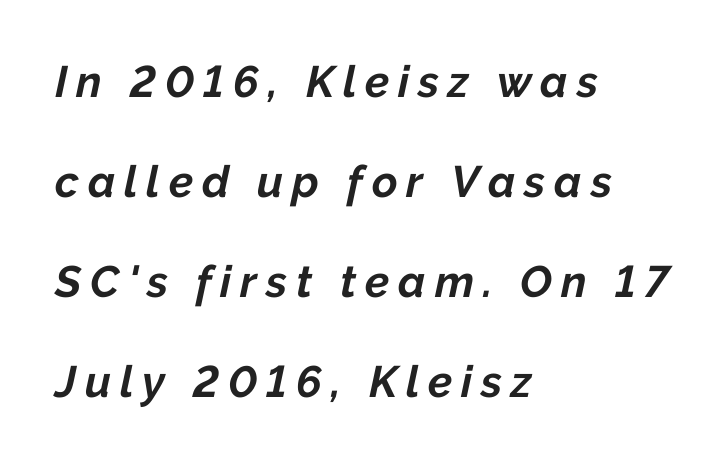
Is this a fixed-width face? No — the glyphs have proportional, varying widths. Descenders are the only things crossing below the line. Look at the tracking — it's clearly loosened, letters drifting apart. The lines in this sample share a left origin and differ only in where they stop. It's the slanting kind of type. Notice the wide empty band between every row — that's loose leading.
